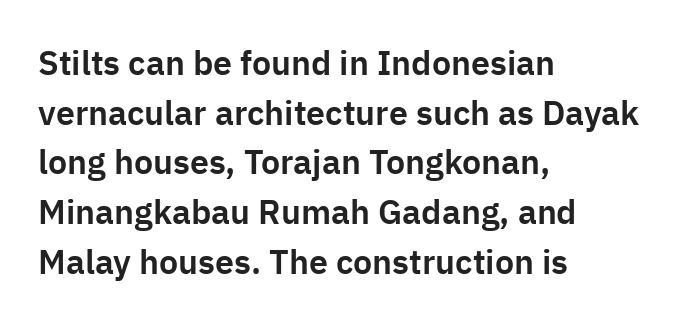
{"serif": "no", "italic": "no", "width": "normal", "stroke_contrast": "low", "x_height": "medium", "monospaced": "no", "underline": "no", "align": "left", "line_spacing": "normal", "line_spacing_ratio": 1.46, "letter_spacing": "normal", "letter_spacing_em": 0.0, "glyph_px": 34}
